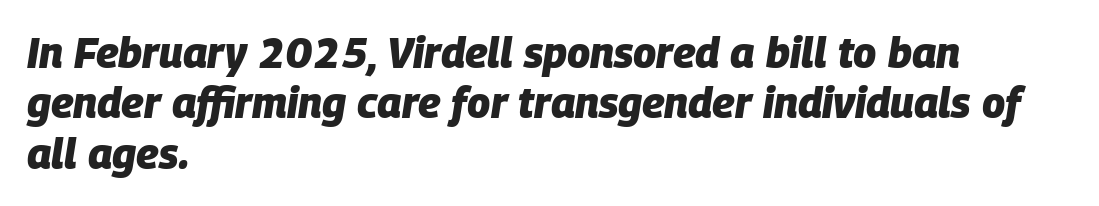
Q: Is the text bold? A: Yes.
Q: Is the text italic (slanted)? A: Yes, it leans right by about 9 degrees.
Q: Is the text underlined? A: No.
Q: How is the paragraph aligned? A: Left-aligned.
Q: Is the spacing between letters normal or unusually wide? A: Normal.
Q: Width (condensed, normal, or wide)? A: Normal.
Q: Stroke contrast? A: Low.
Q: x-height? A: Large.
Q: Monospaced? A: No.
